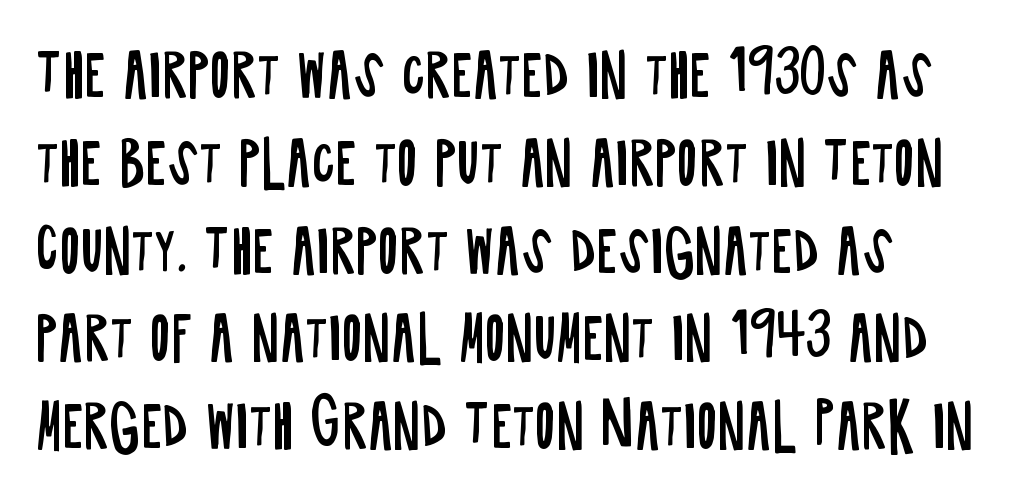
The image shows 57 px regular-weight, condensed sans-serif type, upright; set normal line spacing (1.54x), normal letter spacing, not underlined; low stroke contrast and a large x-height.
